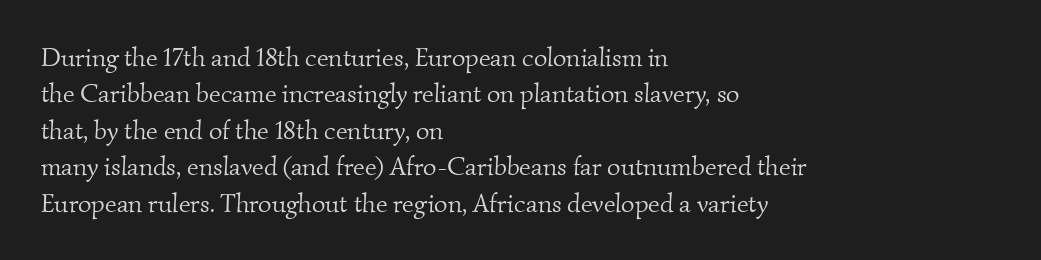
The image shows 26 px text type; set left-aligned, normal line spacing (1.4x), normal letter spacing, not underlined.
